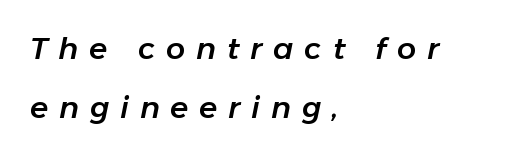
The image shows 30 px text type, italic (leaning right); set left-aligned, loose line spacing (1.96x), unusually wide letter spacing (+0.36 em), not underlined; low stroke contrast and a medium x-height.
